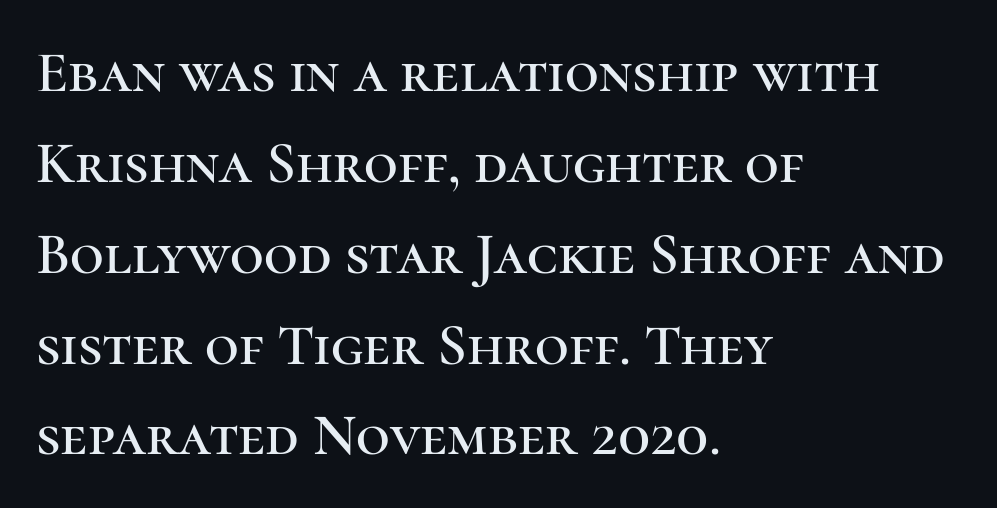
The image shows 59 px serif type, upright; set left-aligned, normal line spacing (1.54x), normal letter spacing, not underlined; high stroke contrast and a medium x-height.
